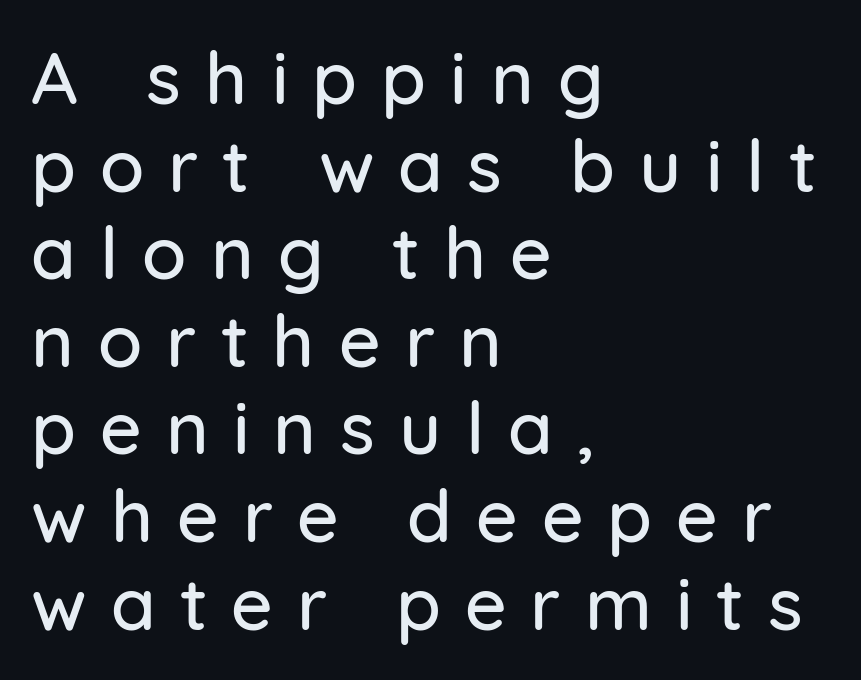
The gaps between neighbouring characters are conspicuously large. The passage is arranged the way most books set body copy — flush left. Do the letters lean? They stand straight. Plain, unruled lines of type.
